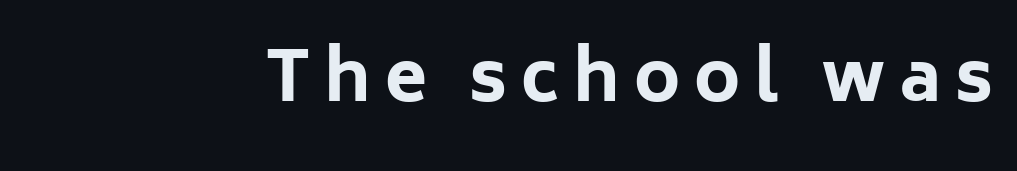
The image shows 69 px bold sans-serif type, upright; set unusually wide letter spacing (+0.2 em), not underlined; low stroke contrast and a medium x-height.
